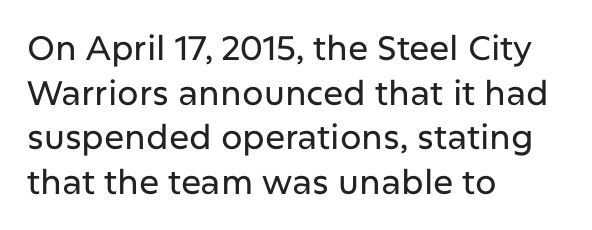
The passage shown is typeset with a sans-serif family. Character widths vary here, with narrow letters taking less room than wide ones. Vertically, the passage feels balanced, rows spaced as you'd expect. Between one letter and the next there's only the usual sliver of space. These lines stack with their left ends in a neat column. In terms of posture, this sample is upright.
